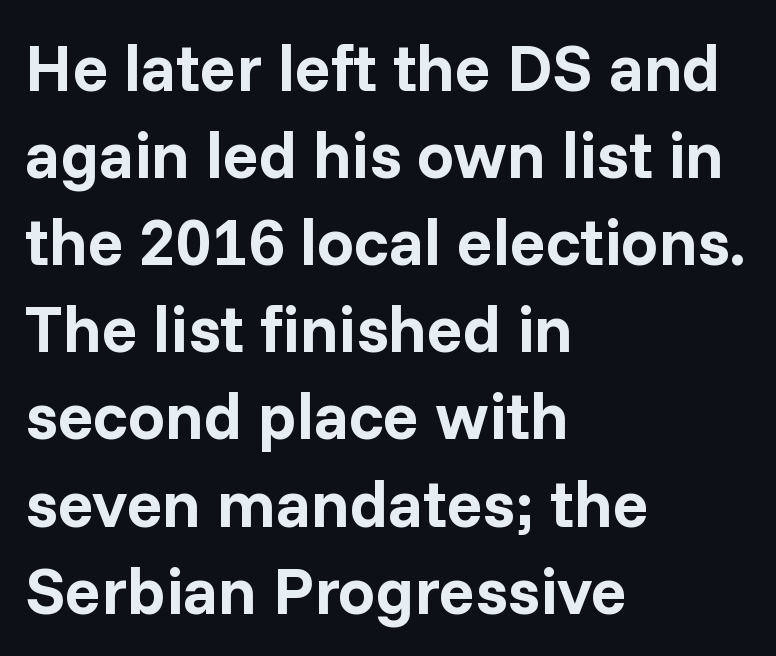
Honestly, the letter spacing is just normal — you wouldn't notice it. The lettering stays uniformly vertical, giving the passage a roman look. This block has exactly the height ordinary leading produces. The strokes are fattened all the way to bold. Unlike a traditional serif, this face leaves its strokes unadorned.
